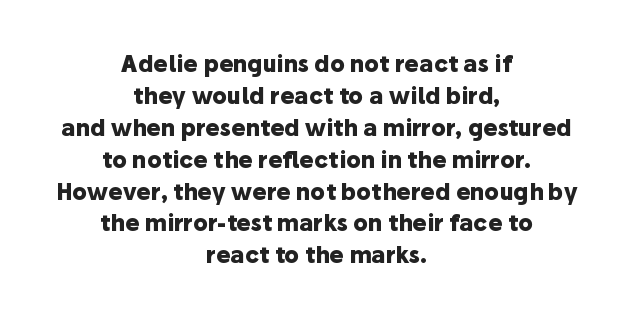
The image shows 22 px bold type, upright; set centered, normal line spacing (1.45x), normal letter spacing, not underlined.
